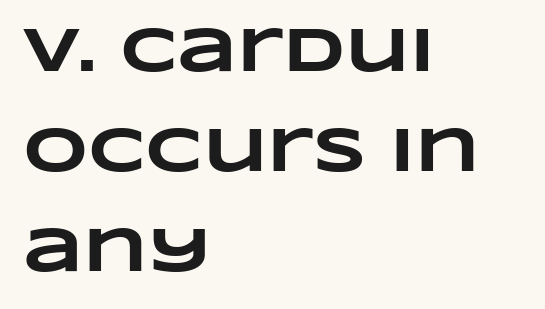
{"bold": "yes", "weight": "heavy", "width": "wide", "stroke_contrast": "low", "x_height": "large", "monospaced": "no", "underline": "no", "align": "left", "line_spacing": "normal", "line_spacing_ratio": 1.59, "letter_spacing": "normal", "letter_spacing_em": 0.0, "glyph_px": 63}
